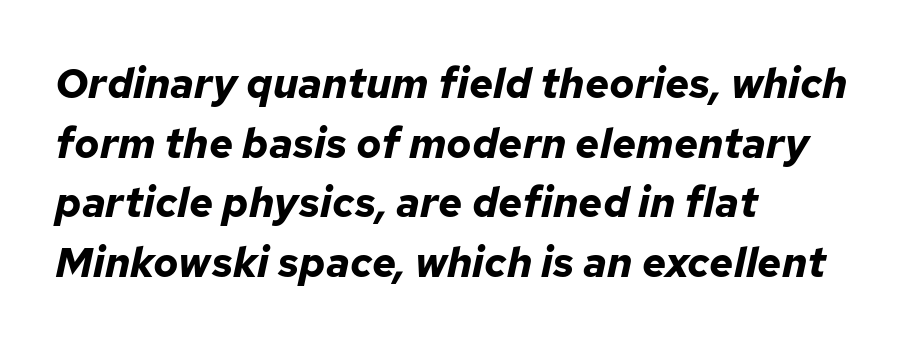
Is the type slanted? Yes — the strokes lean at a clear angle. As a designer I'd log this as weight 700, bold. Is the letter spacing exaggerated? No — it looks like the ordinary default. Students, observe: this is what conventionally led text looks like. All the whitespace from short lines collects on the right. Underline: absent.
